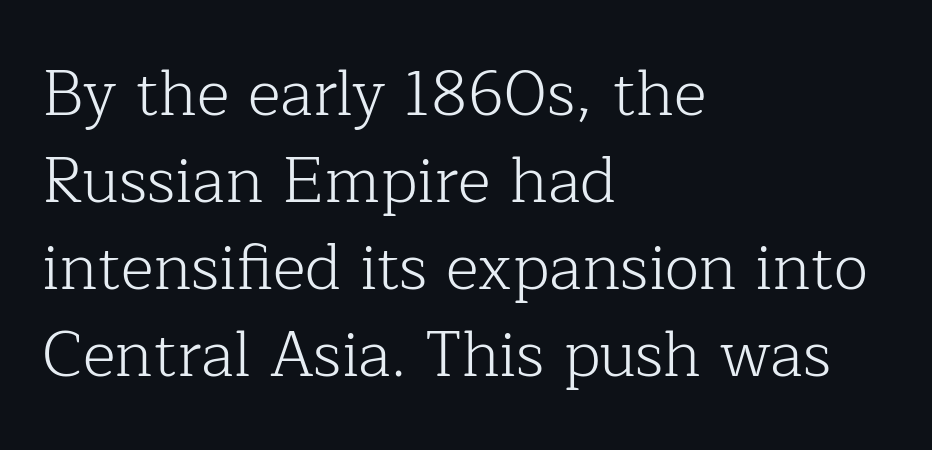
Q: Is the text bold? A: No.
Q: Is the text italic (slanted)? A: No, it is upright.
Q: Is the typeface a serif or a sans-serif typeface? A: Serif.
Q: Is the text underlined? A: No.
Q: How is the paragraph aligned? A: Left-aligned.
Q: Is the spacing between letters normal or unusually wide? A: Normal.
Q: Is the spacing between lines tight, normal or loose? A: Normal.
Q: Width (condensed, normal, or wide)? A: Normal.
Q: Stroke contrast? A: Low.
Q: x-height? A: Medium.
Q: Monospaced? A: No.
